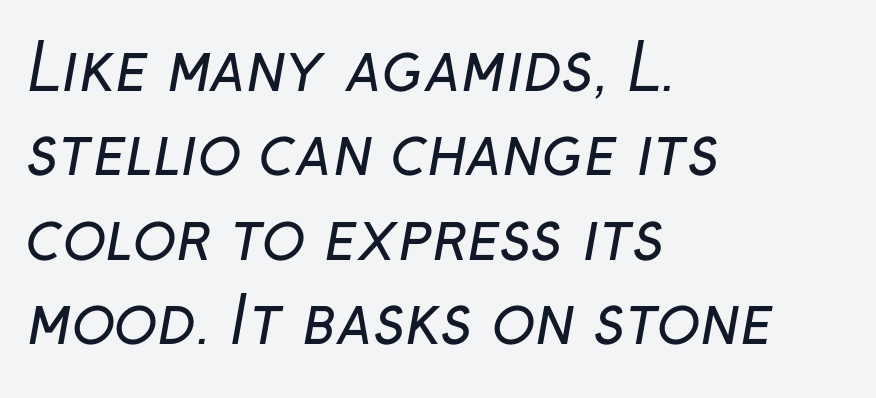
{"serif": "no", "bold": "no", "weight": "regular", "width": "normal", "stroke_contrast": "low", "x_height": "medium", "monospaced": "no", "underline": "no", "align": "left", "line_spacing": "normal", "line_spacing_ratio": 1.32, "letter_spacing": "normal", "letter_spacing_em": 0.0, "glyph_px": 64}
